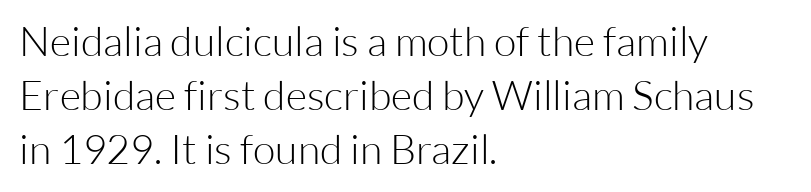
Q: Is the text bold? A: No.
Q: Is the text italic (slanted)? A: No, it is upright.
Q: Is the typeface a serif or a sans-serif typeface? A: Sans-serif.
Q: Is the text underlined? A: No.
Q: How is the paragraph aligned? A: Left-aligned.
Q: Is the spacing between letters normal or unusually wide? A: Normal.
Q: Is the spacing between lines tight, normal or loose? A: Normal.
Q: Width (condensed, normal, or wide)? A: Normal.
Q: Stroke contrast? A: Low.
Q: x-height? A: Medium.
Q: Monospaced? A: No.
